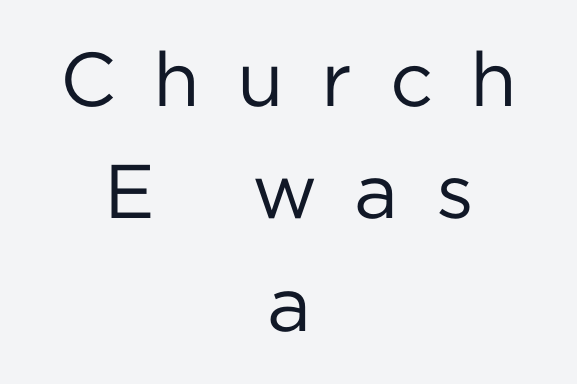
The image shows 76 px regular-weight sans-serif type, upright; set centered, normal line spacing (1.48x), unusually wide letter spacing (+0.49 em), not underlined; low stroke contrast and a medium x-height.
